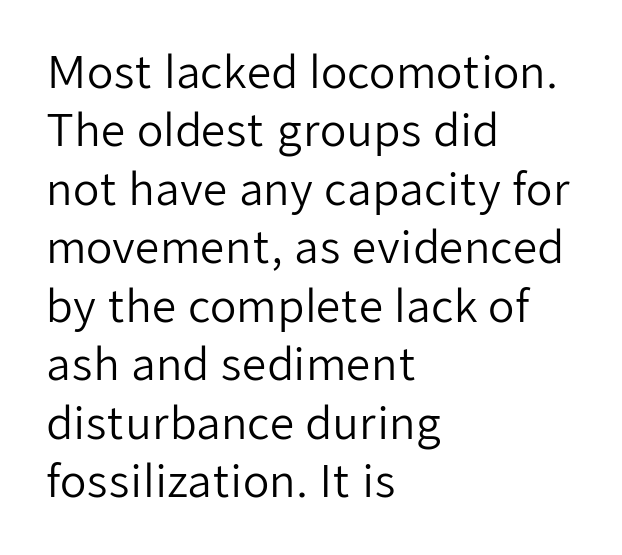
{"serif": "no", "italic": "no", "bold": "no", "weight": "regular", "width": "normal", "stroke_contrast": "low", "x_height": "medium", "monospaced": "no", "underline": "no", "align": "left", "line_spacing": "normal", "line_spacing_ratio": 1.36, "letter_spacing": "normal", "letter_spacing_em": 0.0, "glyph_px": 43}
